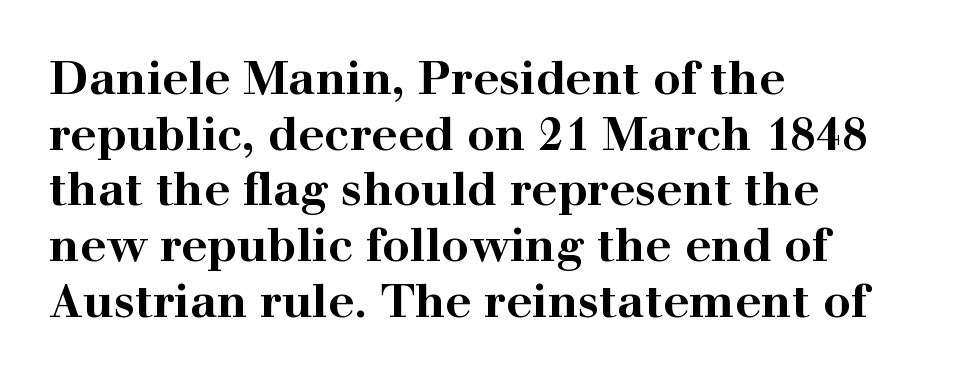
{"serif": "yes", "italic": "no", "bold": "yes", "weight": "bold", "width": "wide", "stroke_contrast": "high", "x_height": "medium", "monospaced": "no", "underline": "no", "align": "left", "line_spacing_ratio": 1.21, "letter_spacing": "normal", "letter_spacing_em": 0.0, "glyph_px": 46}
